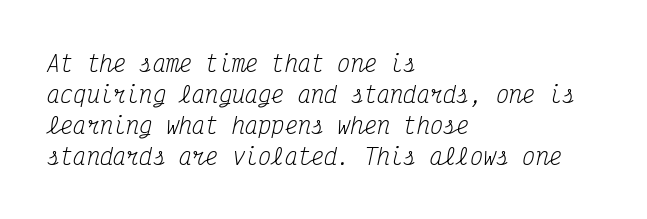
The image shows 22 px text type, italic (leaning right); set left-aligned, normal line spacing (1.41x), normal letter spacing, not underlined.
